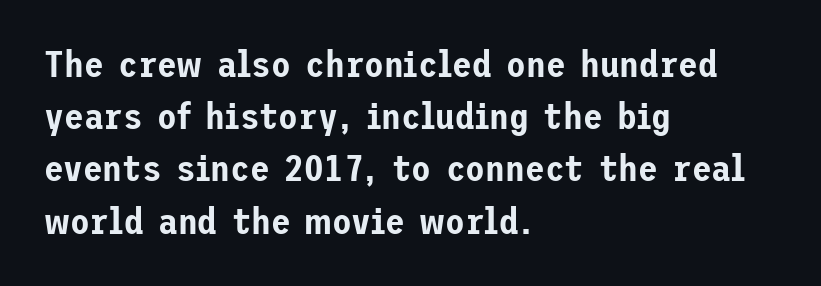
Q: Is the text italic (slanted)? A: No, it is upright.
Q: Is the typeface a serif or a sans-serif typeface? A: Sans-serif.
Q: Is the text underlined? A: No.
Q: How is the paragraph aligned? A: Left-aligned.
Q: Is the spacing between letters normal or unusually wide? A: Normal.
Q: Is the spacing between lines tight, normal or loose? A: Normal.
Q: Width (condensed, normal, or wide)? A: Normal.
Q: Stroke contrast? A: Low.
Q: x-height? A: Medium.
